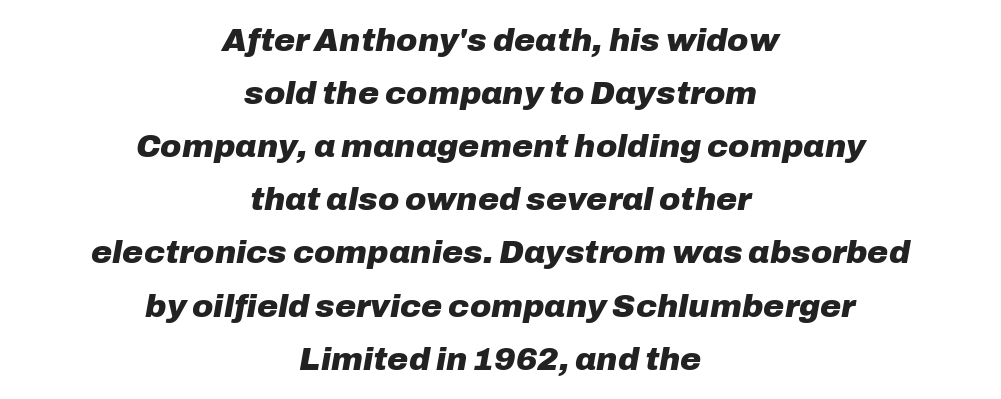
Q: Is the text bold? A: Yes.
Q: Is the text italic (slanted)? A: Yes, it leans right by about 10 degrees.
Q: Is the text underlined? A: No.
Q: How is the paragraph aligned? A: Centered.
Q: Is the spacing between letters normal or unusually wide? A: Normal.
Q: Is the spacing between lines tight, normal or loose? A: Normal.
Q: Width (condensed, normal, or wide)? A: Normal.
Q: Stroke contrast? A: Low.
Q: x-height? A: Medium.
Q: Monospaced? A: No.
